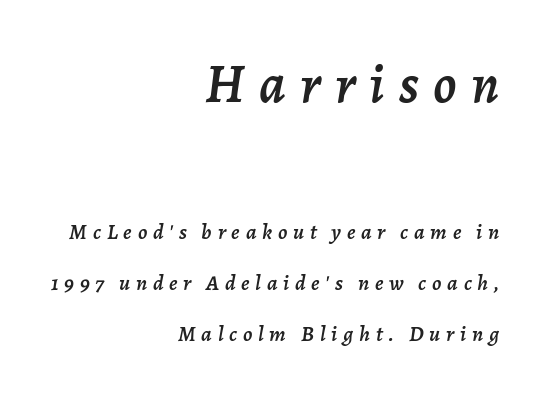
The image shows 55 px text type, italic (leaning right); set right-aligned, loose line spacing (2.3x), unusually wide letter spacing (+0.26 em), not underlined; the first (top) block is 2.5x larger; low stroke contrast and a medium x-height.
